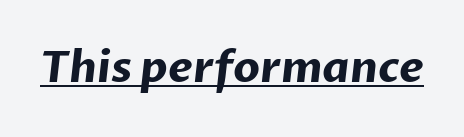
{"serif": "no", "bold": "yes", "weight": "bold", "width": "normal", "stroke_contrast": "low", "x_height": "medium", "monospaced": "no", "underline": "yes", "letter_spacing": "normal", "letter_spacing_em": 0.0, "glyph_px": 43}
